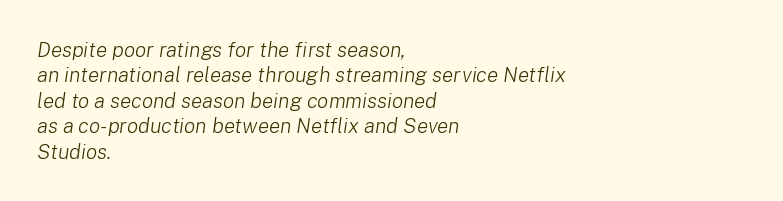
The image shows 21 px text type, italic (leaning right); set left-aligned, line spacing 1.21x, normal letter spacing, not underlined.
